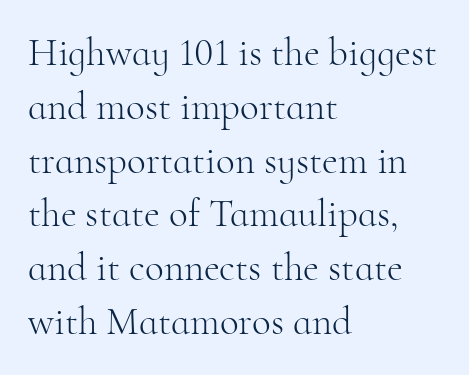
Q: Is the text bold? A: No.
Q: Is the text italic (slanted)? A: No, it is upright.
Q: Is the typeface a serif or a sans-serif typeface? A: Serif.
Q: Is the text underlined? A: No.
Q: How is the paragraph aligned? A: Left-aligned.
Q: Is the spacing between letters normal or unusually wide? A: Normal.
Q: Is the spacing between lines tight, normal or loose? A: Normal.
Q: Width (condensed, normal, or wide)? A: Normal.
Q: Stroke contrast? A: High.
Q: x-height? A: Small.
Q: Monospaced? A: No.
